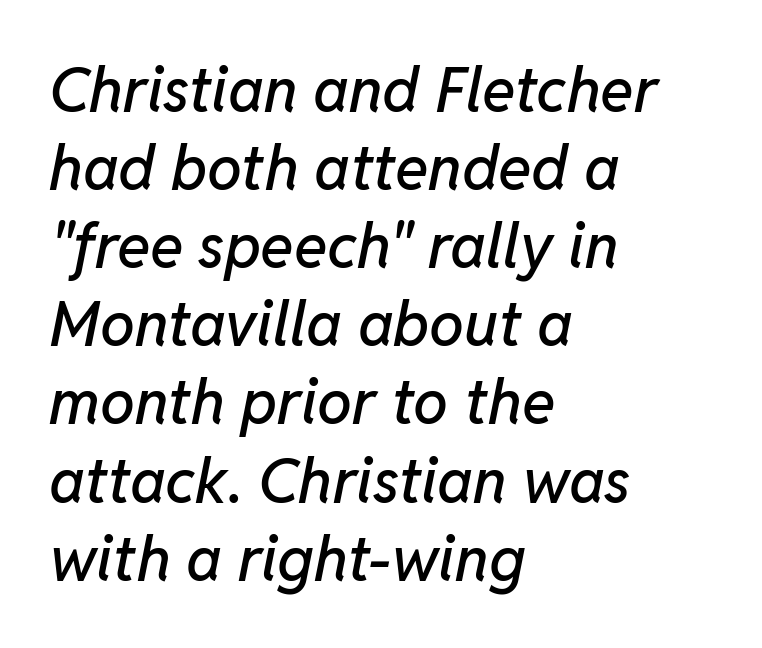
Q: Is the text italic (slanted)? A: Yes, it leans right by about 11 degrees.
Q: Is the text underlined? A: No.
Q: How is the paragraph aligned? A: Left-aligned.
Q: Is the spacing between letters normal or unusually wide? A: Normal.
Q: Is the spacing between lines tight, normal or loose? A: Normal.
Q: Width (condensed, normal, or wide)? A: Normal.
Q: Stroke contrast? A: Low.
Q: x-height? A: Medium.
Q: Monospaced? A: No.
